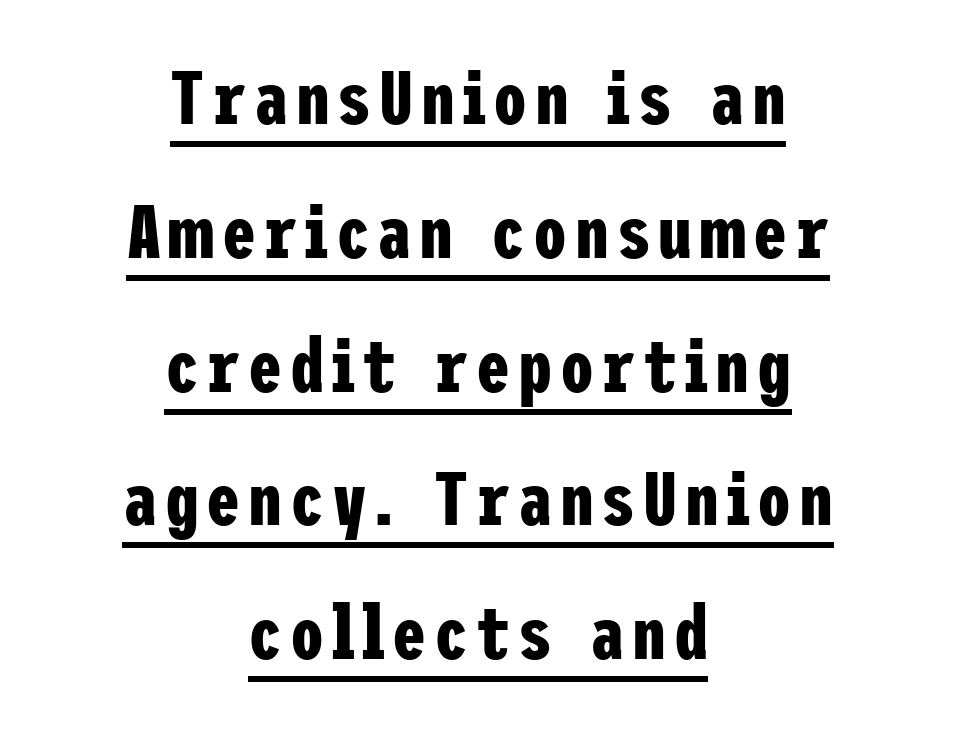
The sample has been set heavy, in full bold. Where is the straight margin? There isn't one; the lines are centered. The font's upright variant was chosen for this text. The sample's only ornament is a line tracing under the words. Note: no serifs on the glyphs.
